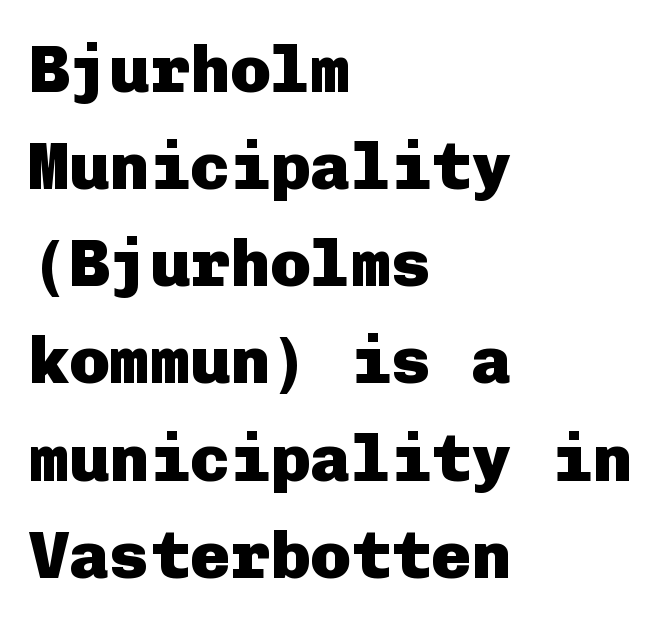
Q: Is the text bold? A: Yes.
Q: Is the text italic (slanted)? A: No, it is upright.
Q: Is the typeface a serif or a sans-serif typeface? A: Sans-serif.
Q: Is the text underlined? A: No.
Q: How is the paragraph aligned? A: Left-aligned.
Q: Is the spacing between letters normal or unusually wide? A: Normal.
Q: Is the spacing between lines tight, normal or loose? A: Normal.
Q: Width (condensed, normal, or wide)? A: Normal.
Q: Stroke contrast? A: Low.
Q: x-height? A: Medium.
